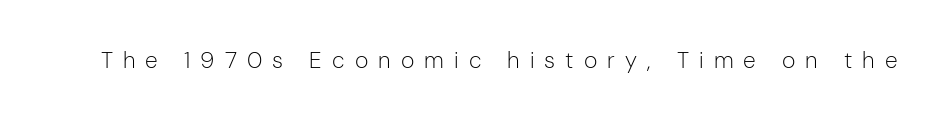
The image shows 23 px text type, upright; set unusually wide letter spacing (+0.44 em), not underlined.
